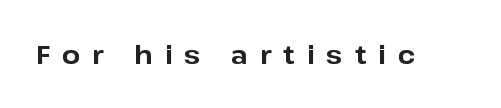
{"italic": "no", "bold": "yes", "underline": "no", "letter_spacing": "wide", "letter_spacing_em": 0.46, "glyph_px": 26}
